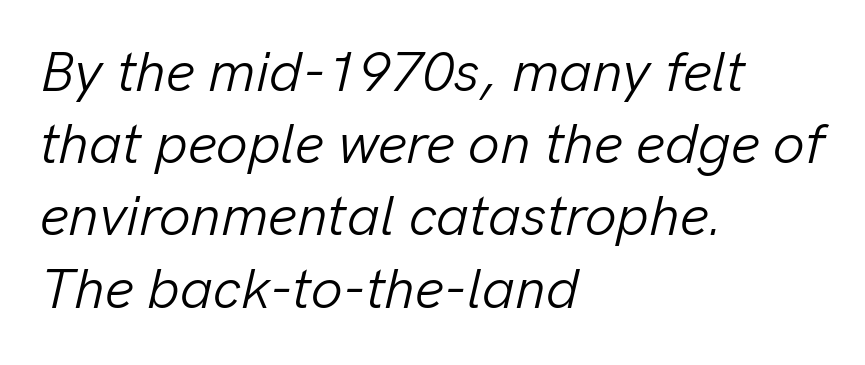
Each new line begins a customary step beneath the previous one. Look at the tracking — it's just the regular setting, nothing added. Here the designer chose a conventional face with non-uniform glyph widths. The gap between lines stays unmarked. Layout note: lines flush left. This sample uses an oblique cut, with every glyph tilted off the vertical.
